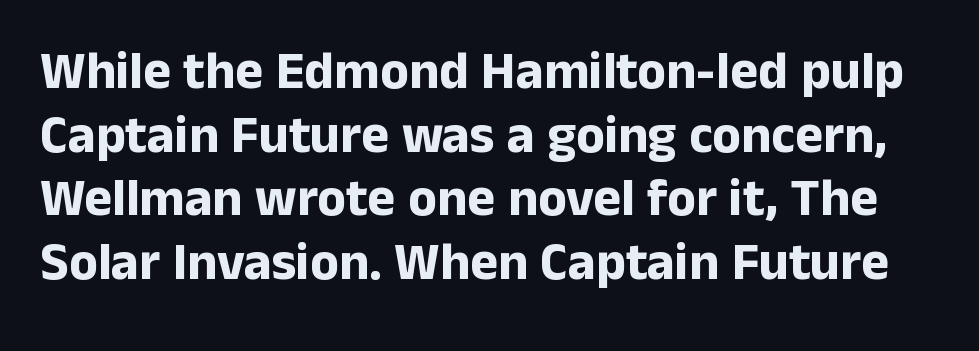
The horizontal fit of the characters is conventional and even. Glance below the letters and you will spot only blank space. The lettering holds an erect, upright posture throughout. Type style note: lacks serifs. The face used here is proportionally spaced, like ordinary book or web type. You'd pick this weight for a headline — it's a proper bold.
